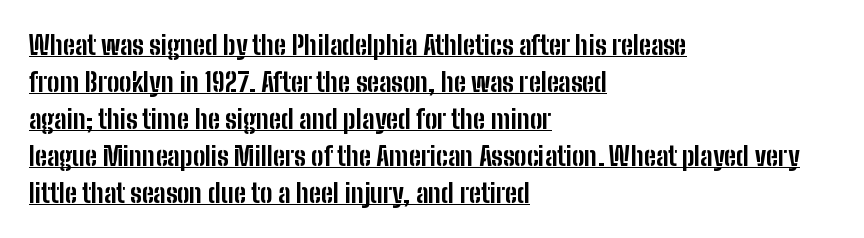
Q: Is the text bold? A: Yes.
Q: Is the text italic (slanted)? A: No, it is upright.
Q: Is the text underlined? A: Yes.
Q: How is the paragraph aligned? A: Left-aligned.
Q: Is the spacing between letters normal or unusually wide? A: Normal.
Q: Is the spacing between lines tight, normal or loose? A: Normal.
